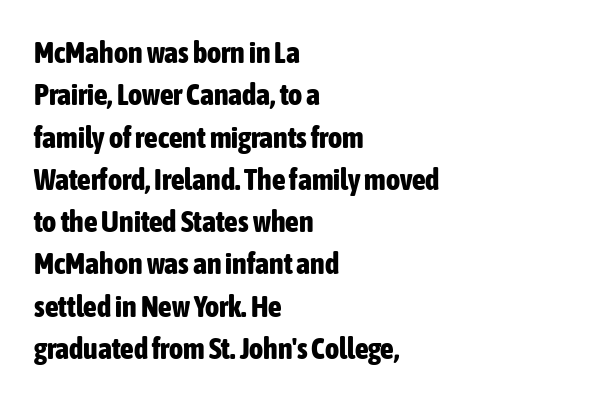
The image shows 30 px bold, condensed sans-serif type, upright; set left-aligned, normal line spacing (1.41x), normal letter spacing, not underlined; low stroke contrast and a medium x-height.
